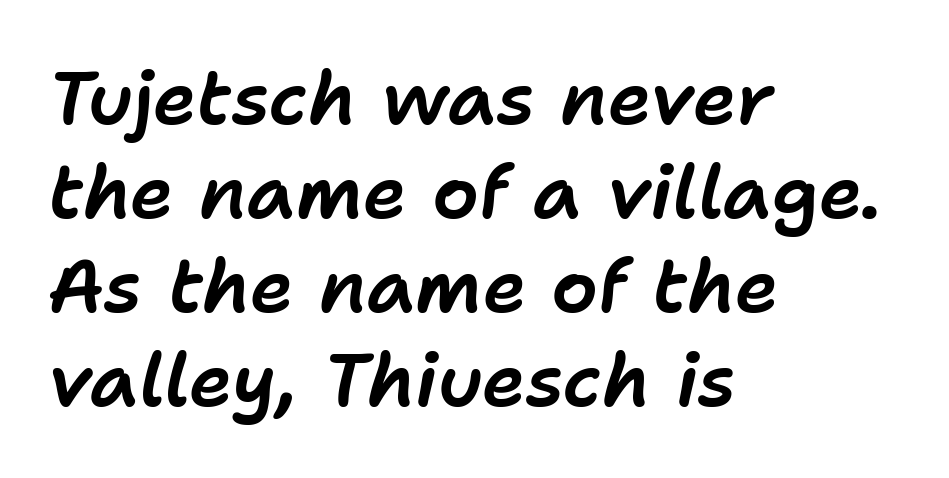
{"italic": "yes", "lean": "right", "slant_degrees": 11, "width": "normal", "stroke_contrast": "low", "x_height": "medium", "monospaced": "no", "underline": "no", "align": "left", "line_spacing": "normal", "line_spacing_ratio": 1.27, "letter_spacing": "normal", "letter_spacing_em": 0.0, "glyph_px": 74}
